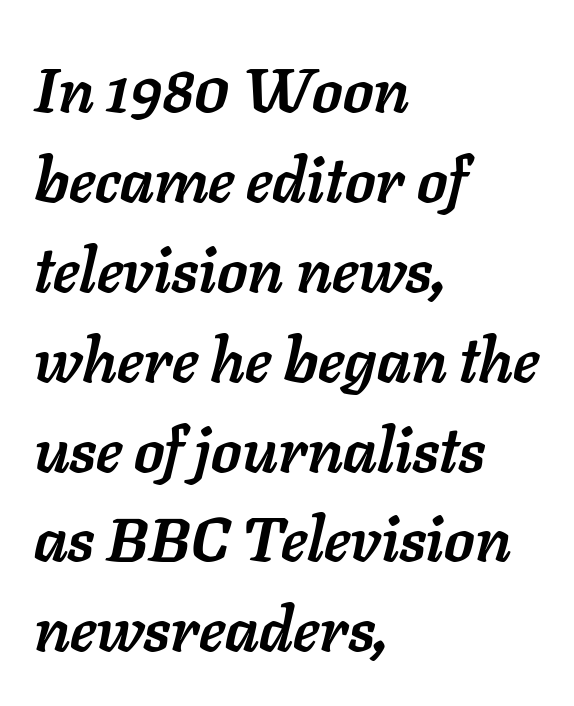
{"italic": "yes", "lean": "right", "slant_degrees": 11, "bold": "yes", "weight": "semibold", "width": "normal", "stroke_contrast": "low", "x_height": "medium", "monospaced": "no", "underline": "no", "align": "left", "line_spacing": "normal", "line_spacing_ratio": 1.45, "letter_spacing": "normal", "letter_spacing_em": 0.0, "glyph_px": 62}
